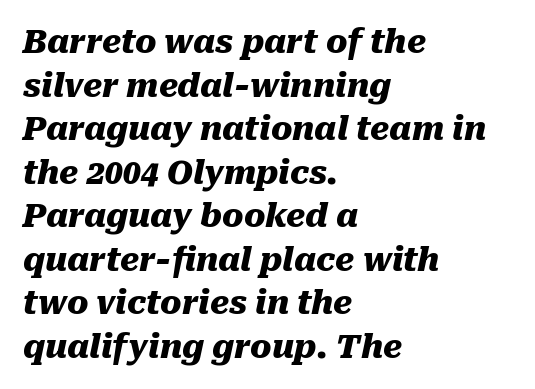
{"italic": "yes", "lean": "right", "slant_degrees": 10, "bold": "yes", "weight": "heavy", "width": "normal", "stroke_contrast": "medium", "x_height": "medium", "monospaced": "no", "underline": "no", "align": "left", "line_spacing": "normal", "line_spacing_ratio": 1.36, "letter_spacing": "normal", "letter_spacing_em": 0.0, "glyph_px": 32}
